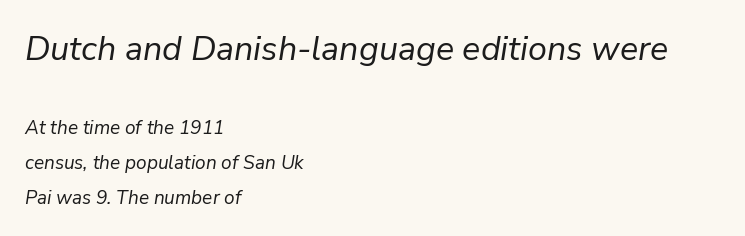
Q: Is the text bold? A: No.
Q: Is the text italic (slanted)? A: Yes, it leans right by about 9 degrees.
Q: Is the text underlined? A: No.
Q: How is the paragraph aligned? A: Left-aligned.
Q: Is the spacing between letters normal or unusually wide? A: Normal.
Q: Which block of text is set in a larger size, the first (top) or the second (bottom)? A: The first (top) one.
Q: Width (condensed, normal, or wide)? A: Normal.
Q: Stroke contrast? A: Low.
Q: x-height? A: Medium.
Q: Monospaced? A: No.
